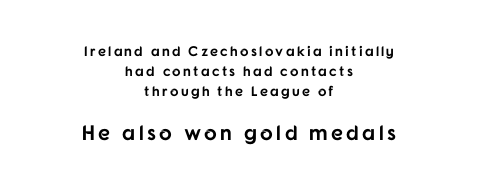
{"italic": "no", "bold": "yes", "underline": "no", "align": "center", "line_spacing": "normal", "line_spacing_ratio": 1.43, "larger_block": "second", "size_ratio": 1.5, "glyph_px": 21}
